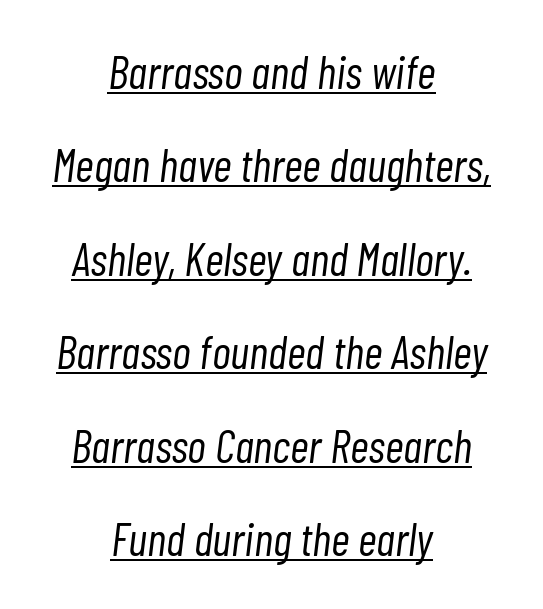
The image shows 46 px light, condensed type, italic (leaning right); set centered, loose line spacing (2.03x), normal letter spacing, underlined; low stroke contrast and a medium x-height.
